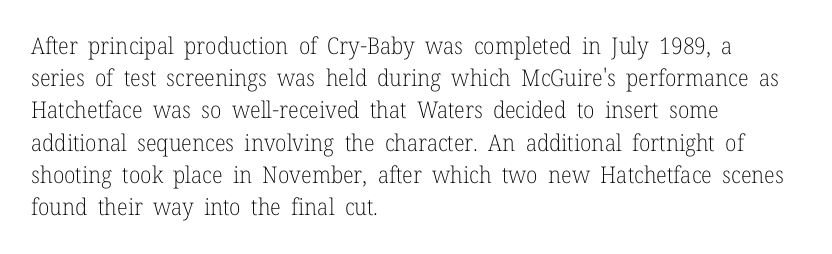
Q: Is the text bold? A: No.
Q: Is the text italic (slanted)? A: No, it is upright.
Q: Is the text underlined? A: No.
Q: How is the paragraph aligned? A: Left-aligned.
Q: Is the spacing between letters normal or unusually wide? A: Normal.
Q: Is the spacing between lines tight, normal or loose? A: Normal.
